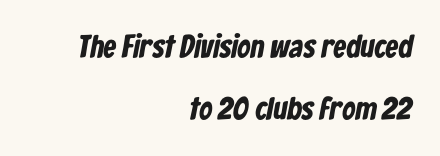
The image shows 32 px bold, condensed sans-serif type; set right-aligned, loose line spacing (1.94x), normal letter spacing, not underlined; low stroke contrast and a medium x-height.
